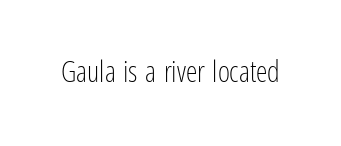
{"serif": "no", "italic": "no", "bold": "no", "weight": "light", "width": "condensed", "stroke_contrast": "low", "x_height": "medium", "monospaced": "no", "underline": "no", "letter_spacing": "normal", "letter_spacing_em": 0.0, "glyph_px": 29}
